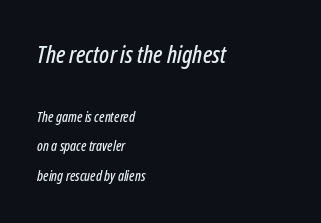
Typesetter's note — upper block bumped up in size, lower block left smaller. The gap between lines stays unmarked. Between one letter and the next there's only the usual sliver of space. If you drew a ruler down the left edge, every line would touch it. Baseline-to-baseline distance is far greater than the letter height. Looking at the ascenders, they clearly lean.
